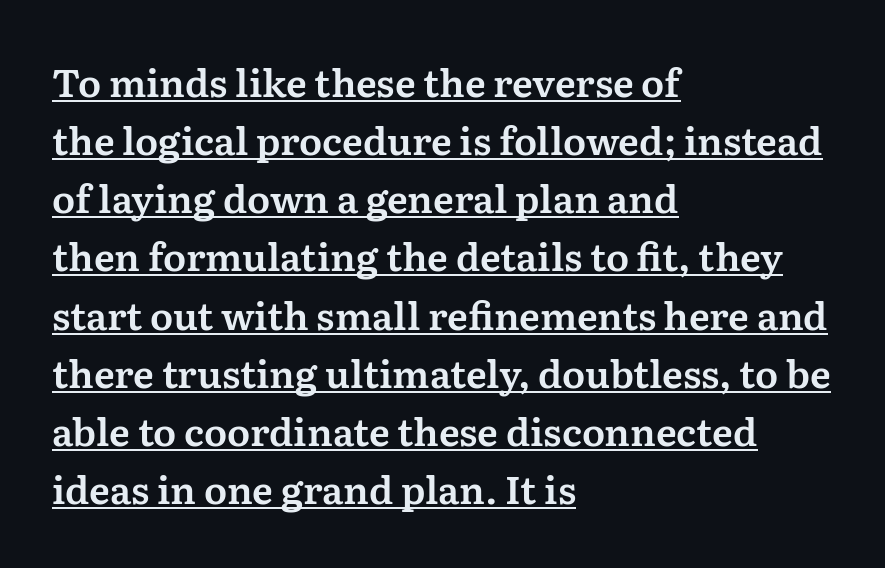
Tracking here is standard; glyphs follow each other at the usual distance. Horizontal bands of white between lines are of average thickness. The lines in this sample share a left origin and differ only in where they stop. Does a line run under the words? Yes, clearly. The face used here is proportionally spaced, like ordinary book or web type. This rendering employs a face with finishing strokes, i.e., a serif.
